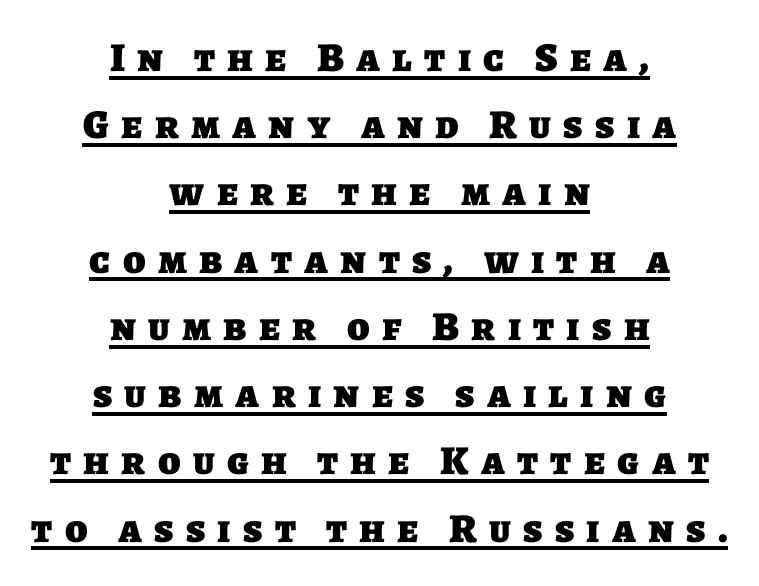
Q: Is the text bold? A: Yes.
Q: Is the typeface a serif or a sans-serif typeface? A: Sans-serif.
Q: Is the text underlined? A: Yes.
Q: How is the paragraph aligned? A: Centered.
Q: Is the spacing between letters normal or unusually wide? A: Unusually wide.
Q: Is the spacing between lines tight, normal or loose? A: Normal.
Q: Width (condensed, normal, or wide)? A: Normal.
Q: Stroke contrast? A: Low.
Q: x-height? A: Large.
Q: Monospaced? A: No.
